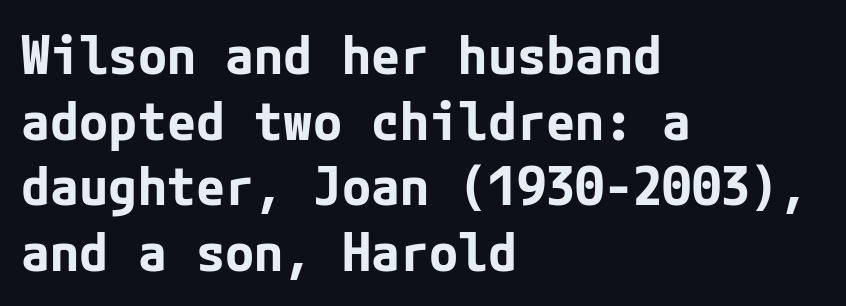
{"serif": "no", "italic": "no", "bold": "yes", "weight": "bold", "width": "normal", "stroke_contrast": "low", "x_height": "medium", "underline": "no", "align": "left", "line_spacing_ratio": 1.24, "letter_spacing": "normal", "letter_spacing_em": 0.0, "glyph_px": 53}
